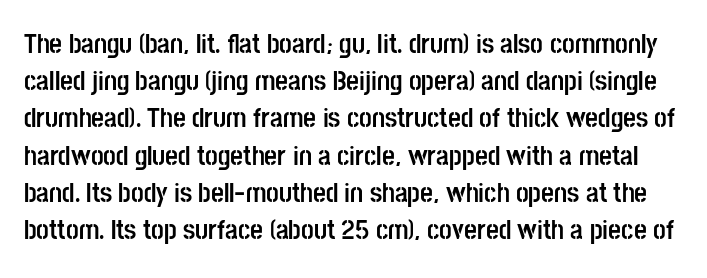
Q: Is the text bold? A: Yes.
Q: Is the text italic (slanted)? A: No, it is upright.
Q: Is the typeface a serif or a sans-serif typeface? A: Sans-serif.
Q: Is the text underlined? A: No.
Q: Is the spacing between letters normal or unusually wide? A: Normal.
Q: Is the spacing between lines tight, normal or loose? A: Normal.
Q: Width (condensed, normal, or wide)? A: Condensed.
Q: Stroke contrast? A: Low.
Q: x-height? A: Large.
Q: Monospaced? A: No.
